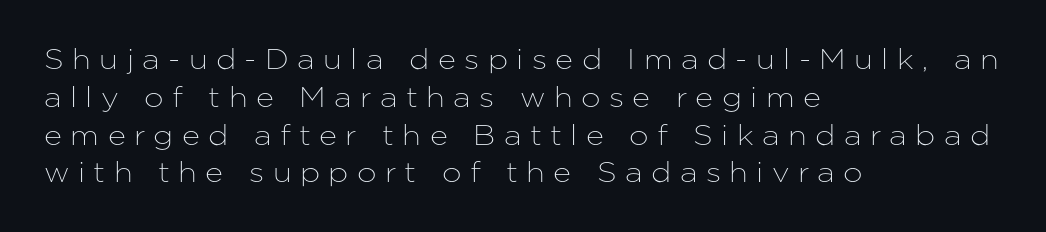
Does extra space separate the letters? Yes, quite a lot of it. Examine the stroke ends and you'll find no serifs. Caption: multi-line text, flush left, ragged right. The specimen omits any rule beneath the text block's lines. Each letter keeps its own natural width here, so spacing adapts to shape.
